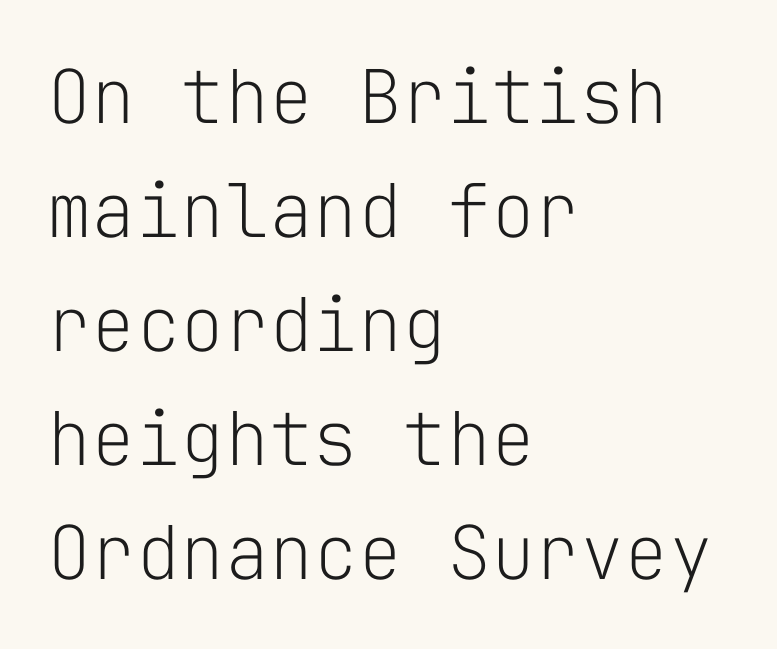
The rendering keeps characters at their native spacing. Normally led — the rows are evenly, conventionally spaced. The passage is arranged the way most books set body copy — flush left. Is this a fixed-width face? Yes — each glyph sits in an identical cell. Glance below the letters and you will spot only blank space.
